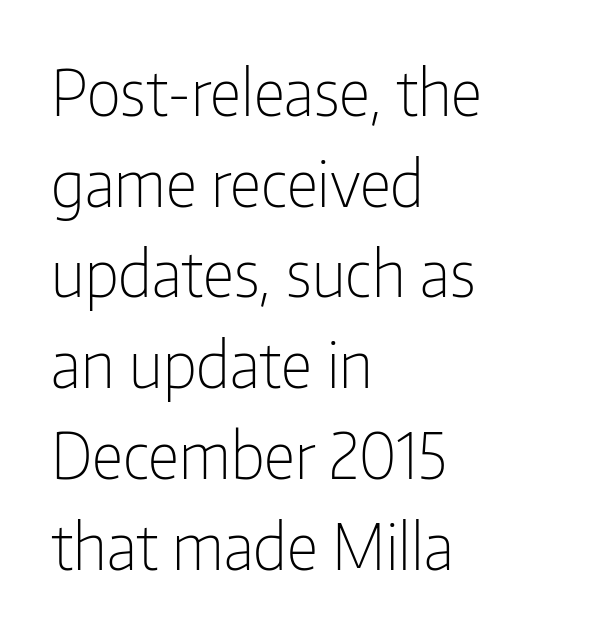
{"serif": "no", "italic": "no", "bold": "no", "weight": "light", "width": "condensed", "stroke_contrast": "low", "x_height": "medium", "monospaced": "no", "underline": "no", "align": "left", "line_spacing": "normal", "line_spacing_ratio": 1.44, "letter_spacing": "normal", "letter_spacing_em": 0.0, "glyph_px": 63}
